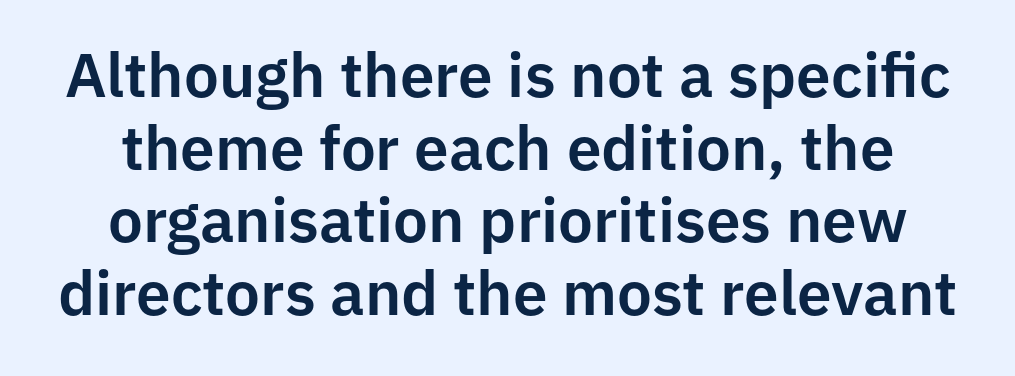
Leftover space on each line is divided equally before and after the words. The passage shown has conventional tracking throughout. In terms of letterform style, serifs are entirely absent. Posture: straight, roman, zero tilt. The passage shown is typed in a proportional face where columns would drift.
